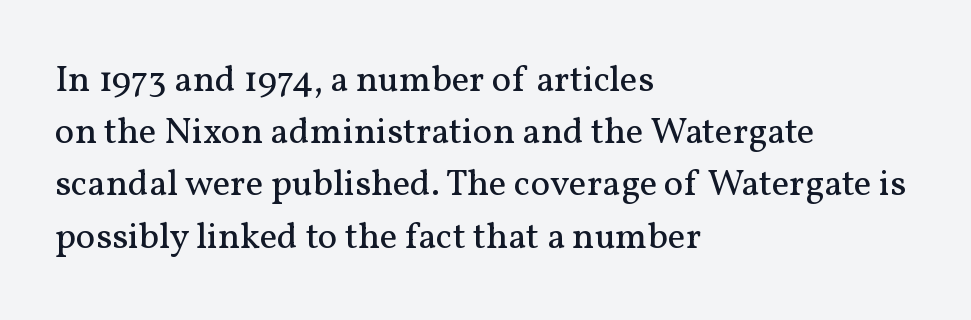
The image shows 37 px regular-weight serif type, upright; set left-aligned, normal line spacing (1.41x), normal letter spacing, not underlined; medium stroke contrast and a medium x-height.
